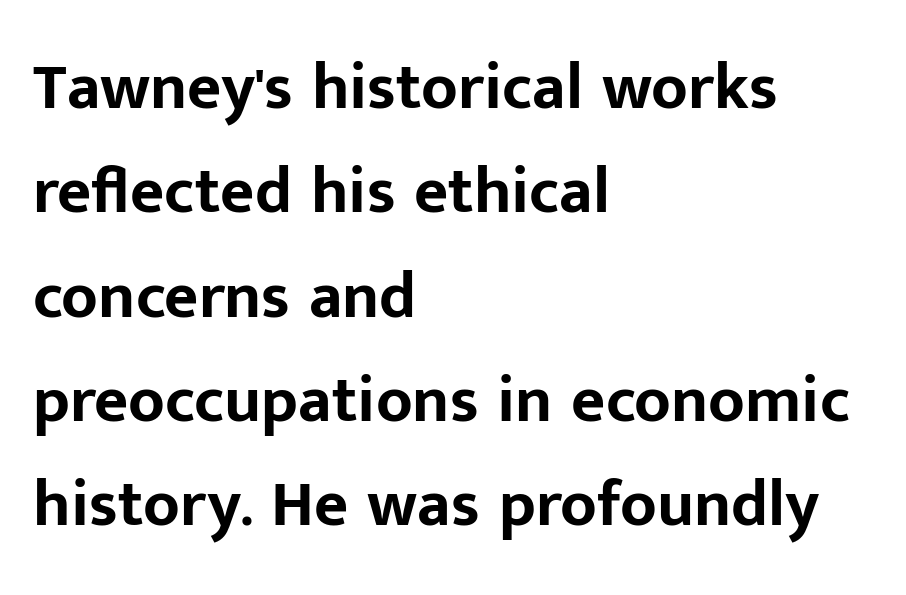
The image shows 66 px bold sans-serif type, upright; set left-aligned, normal line spacing (1.58x), normal letter spacing, not underlined; low stroke contrast and a medium x-height.
